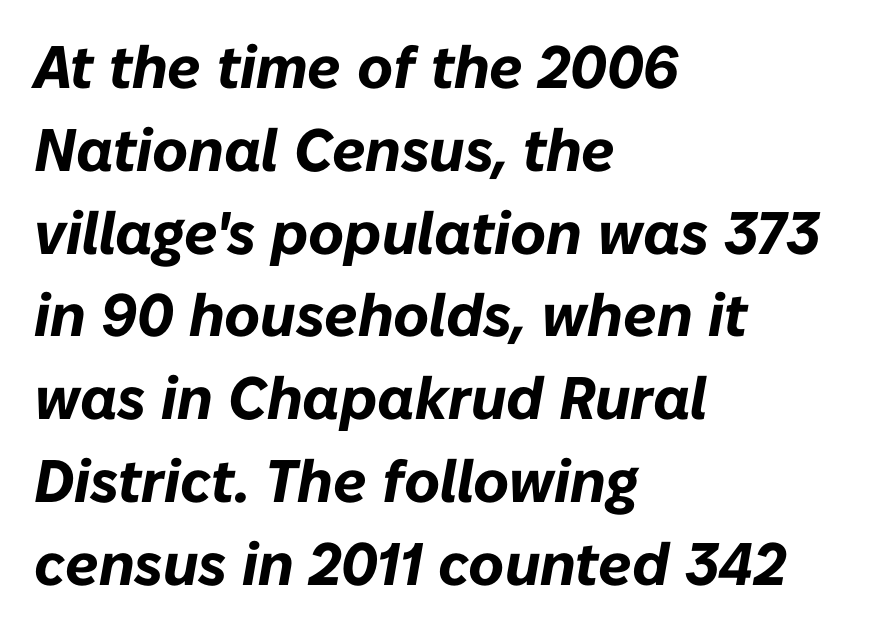
{"italic": "yes", "lean": "right", "slant_degrees": 10, "bold": "yes", "weight": "bold", "width": "normal", "stroke_contrast": "low", "x_height": "medium", "monospaced": "no", "underline": "no", "align": "left", "line_spacing": "normal", "line_spacing_ratio": 1.38, "letter_spacing": "normal", "letter_spacing_em": 0.0, "glyph_px": 60}
